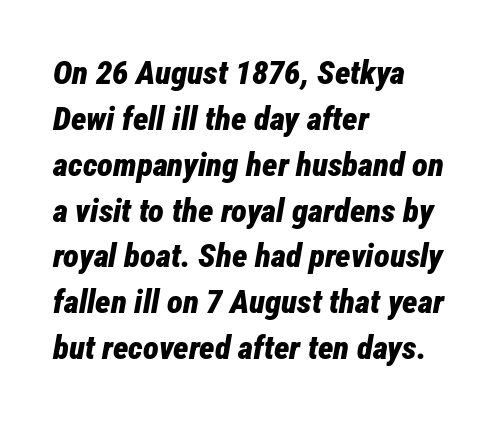
Q: Is the text bold? A: Yes.
Q: Is the text italic (slanted)? A: Yes, it leans right by about 12 degrees.
Q: Is the text underlined? A: No.
Q: How is the paragraph aligned? A: Left-aligned.
Q: Is the spacing between letters normal or unusually wide? A: Normal.
Q: Is the spacing between lines tight, normal or loose? A: Normal.
Q: Width (condensed, normal, or wide)? A: Condensed.
Q: Stroke contrast? A: Low.
Q: x-height? A: Medium.
Q: Monospaced? A: No.
